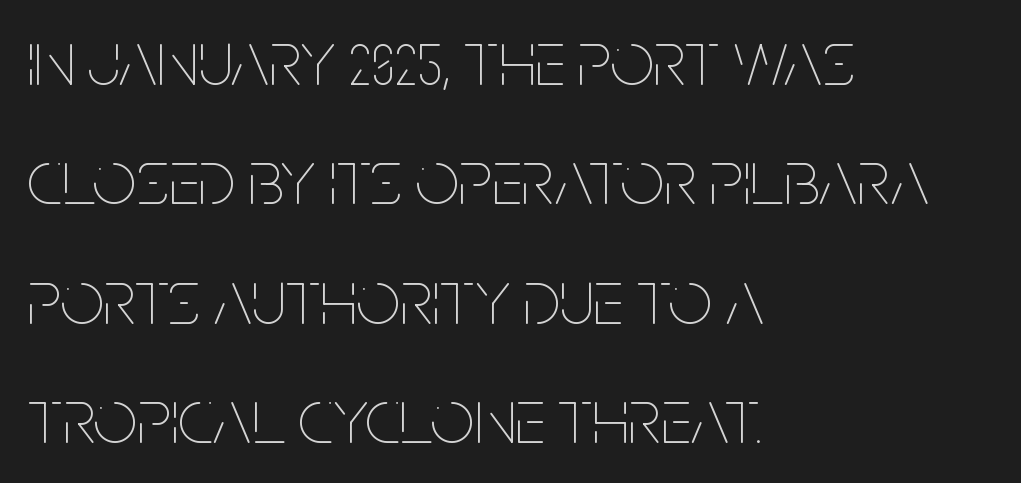
These glyphs show unthickened strokes, regular width or finer. Leading matches the norm, producing a regular column. The baseline area is clear. Do the characters align in a grid? No, the font is proportional.
